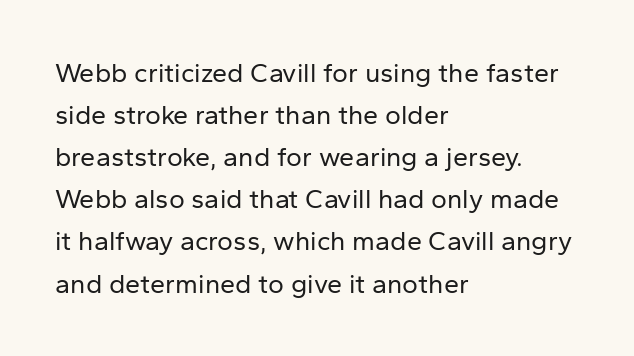
Each new line begins a customary step beneath the previous one. The passage shown is not underscored anywhere. Weight: not bold — regular or lighter. Nope, not italic — everything's standing straight. A classic flush-left, rag-right setting is used for this passage.
